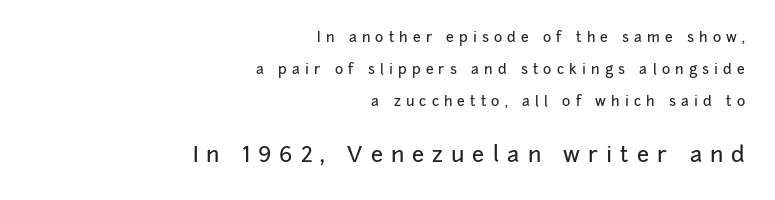
{"italic": "no", "underline": "no", "align": "right", "line_spacing": "loose", "line_spacing_ratio": 2.28, "letter_spacing": "wide", "letter_spacing_em": 0.37, "larger_block": "second", "size_ratio": 1.57, "glyph_px": 22}
